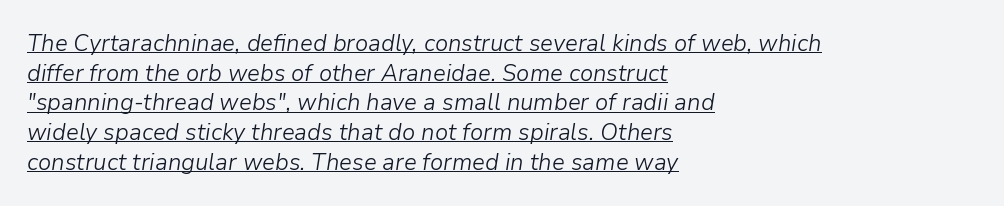
Q: Is the text bold? A: No.
Q: Is the text italic (slanted)? A: Yes, it leans right by about 9 degrees.
Q: Is the text underlined? A: Yes.
Q: How is the paragraph aligned? A: Left-aligned.
Q: Is the spacing between letters normal or unusually wide? A: Normal.
Q: Is the spacing between lines tight, normal or loose? A: Normal.
